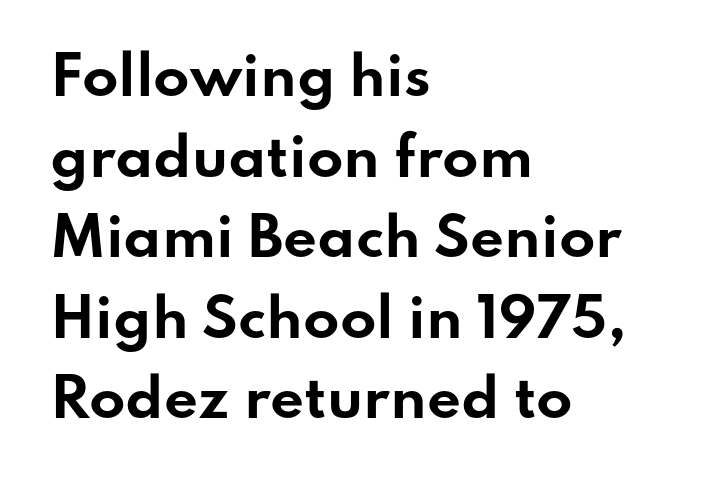
The image shows 53 px bold, wide sans-serif type, upright; set left-aligned, normal line spacing (1.52x), normal letter spacing, not underlined; low stroke contrast and a small x-height.
